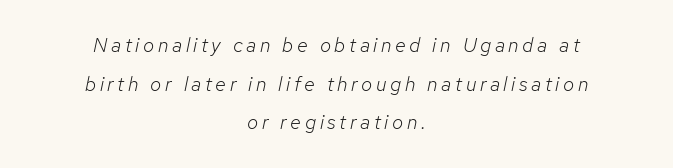
Yep, that's italic — everything's leaning. Each row of text sits above clean, open space. How would I describe the line gaps? Wide and relaxed. Think standard paragraph weight, or any step lighter than that.
